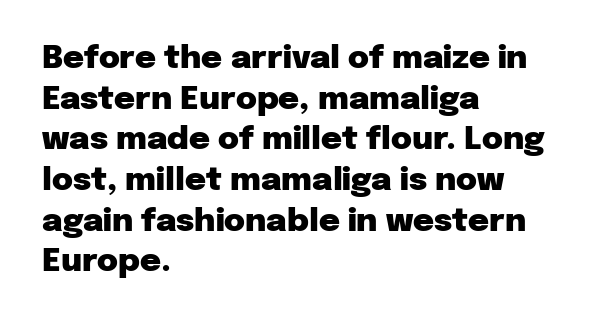
Q: Is the text bold? A: Yes.
Q: Is the text italic (slanted)? A: No, it is upright.
Q: Is the typeface a serif or a sans-serif typeface? A: Sans-serif.
Q: Is the text underlined? A: No.
Q: How is the paragraph aligned? A: Left-aligned.
Q: Is the spacing between letters normal or unusually wide? A: Normal.
Q: Is the spacing between lines tight, normal or loose? A: Normal.
Q: Width (condensed, normal, or wide)? A: Normal.
Q: Stroke contrast? A: Low.
Q: x-height? A: Medium.
Q: Monospaced? A: No.
